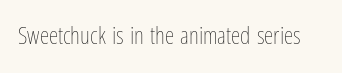
The image shows 24 px text type, upright; set normal letter spacing, not underlined.
